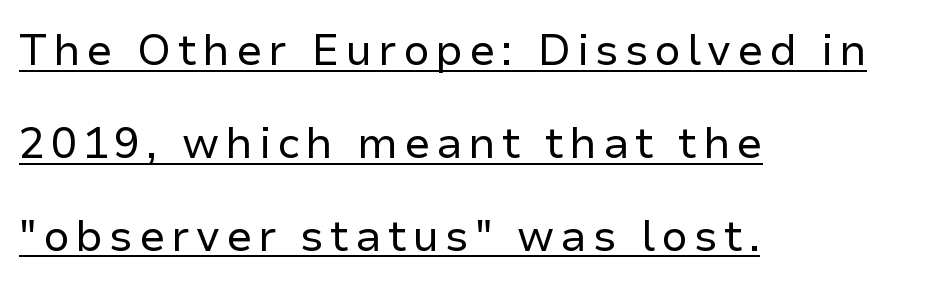
Q: Is the text bold? A: No.
Q: Is the text italic (slanted)? A: No, it is upright.
Q: Is the typeface a serif or a sans-serif typeface? A: Sans-serif.
Q: Is the text underlined? A: Yes.
Q: How is the paragraph aligned? A: Left-aligned.
Q: Is the spacing between lines tight, normal or loose? A: Loose.
Q: Width (condensed, normal, or wide)? A: Normal.
Q: Stroke contrast? A: Low.
Q: x-height? A: Medium.
Q: Monospaced? A: No.
